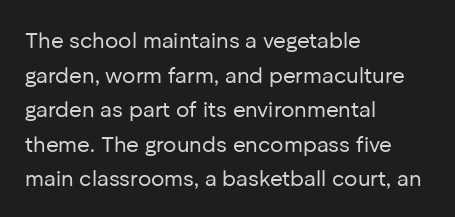
{"italic": "no", "bold": "no", "underline": "no", "align": "left", "line_spacing": "normal", "line_spacing_ratio": 1.57, "letter_spacing": "normal", "letter_spacing_em": 0.0, "glyph_px": 22}
